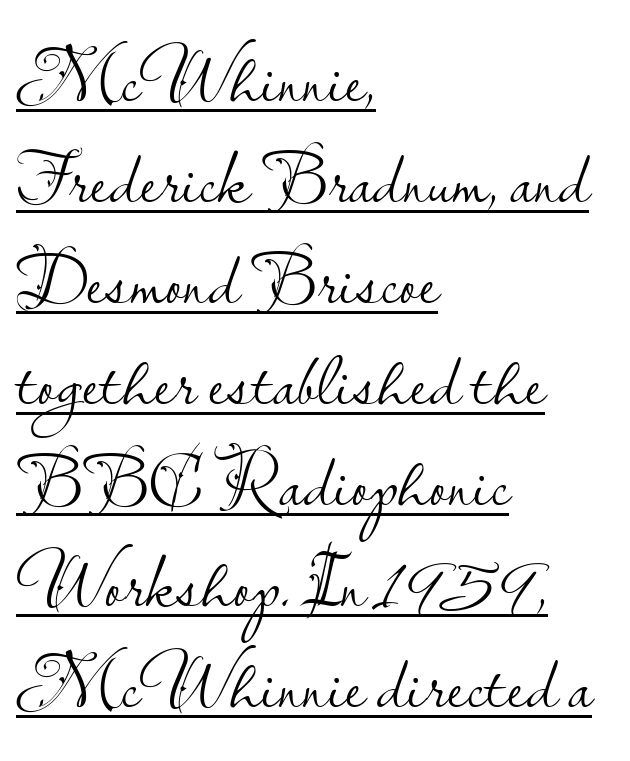
This reads as an unemphasized weight, regular at the heaviest. The lines are quadded left. Think of a printed novel: that variable character pitch is what you see here. Leading: standard.
